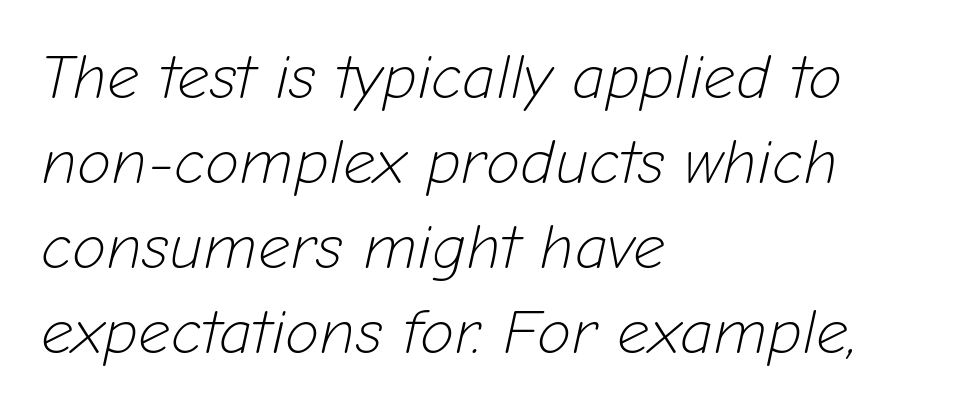
Looking at the ascenders, they clearly lean. Stroke mass is kept to a normal reading level or below. Line beginnings align vertically; line endings do not. Is there much room between lines? A standard amount, neither cramped nor airy. The area under the type is left untouched. Spacing verdict: proportional, widths tailored to each character.
